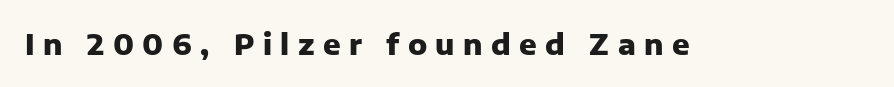
Each word looks stretched out because of the extra space between its letters. Bold? Absolutely — the strokes are thick and heavy. The area under the type is left untouched. Italic: no, the glyphs are upright roman.
